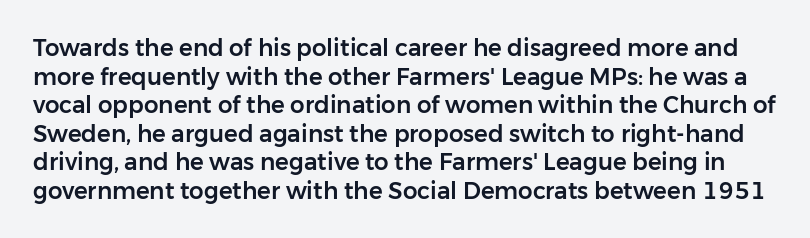
Q: Is the text italic (slanted)? A: No, it is upright.
Q: Is the text underlined? A: No.
Q: Is the spacing between letters normal or unusually wide? A: Normal.
